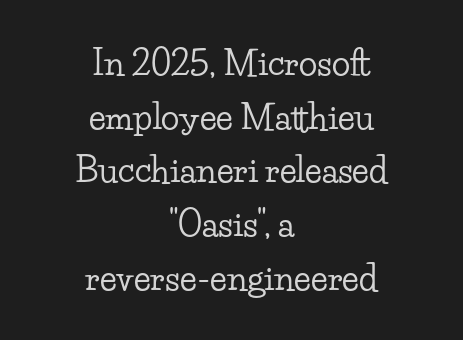
The letterforms sit shoulder to shoulder at normal distance. Proportional: the letters do not fall into vertical columns. In CSS terms this would be text-align: center. In terms of letterform style, serifs are clearly present.
